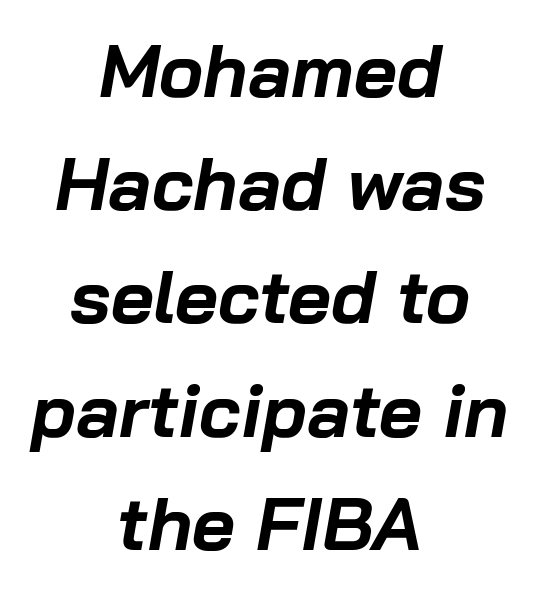
The glyphs are unaccompanied by any horizontal stroke below them. Line spacing here is normal. A typesetter would call this proportional, since set widths differ per character. Style check: oblique.
